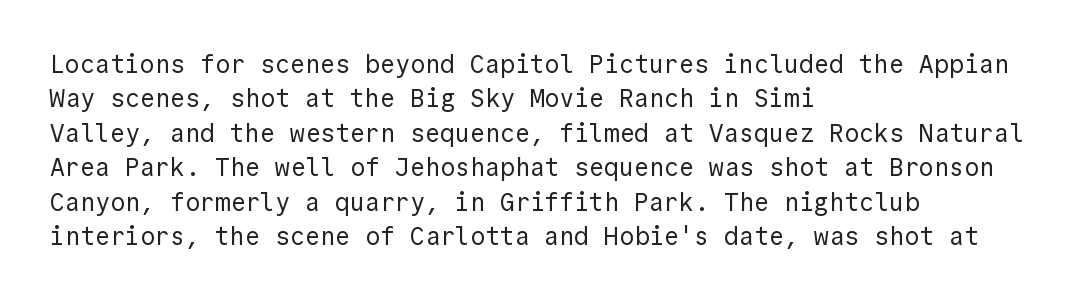
The image shows 25 px text type, upright; set left-aligned, normal line spacing (1.38x), normal letter spacing, not underlined.
